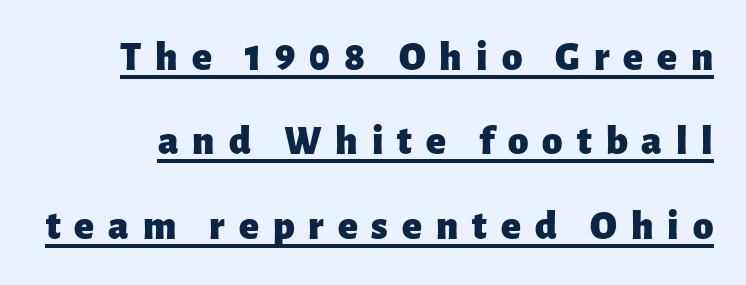
The image shows 41 px heavy sans-serif type, upright; set loose line spacing (2.06x), unusually wide letter spacing (+0.34 em), underlined; low stroke contrast and a medium x-height.
